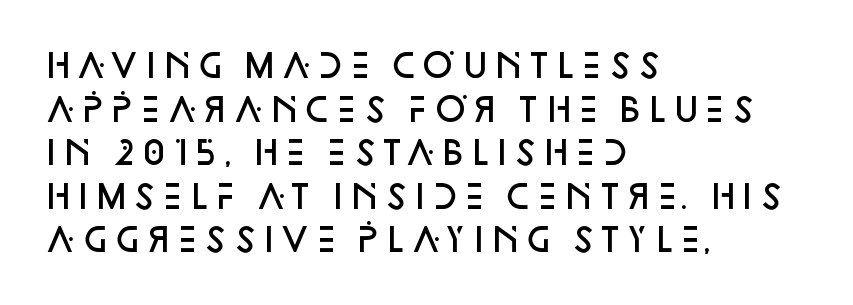
The image shows 32 px semibold sans-serif type, upright; set left-aligned, normal line spacing (1.36x), normal letter spacing, not underlined; low stroke contrast and a large x-height.
